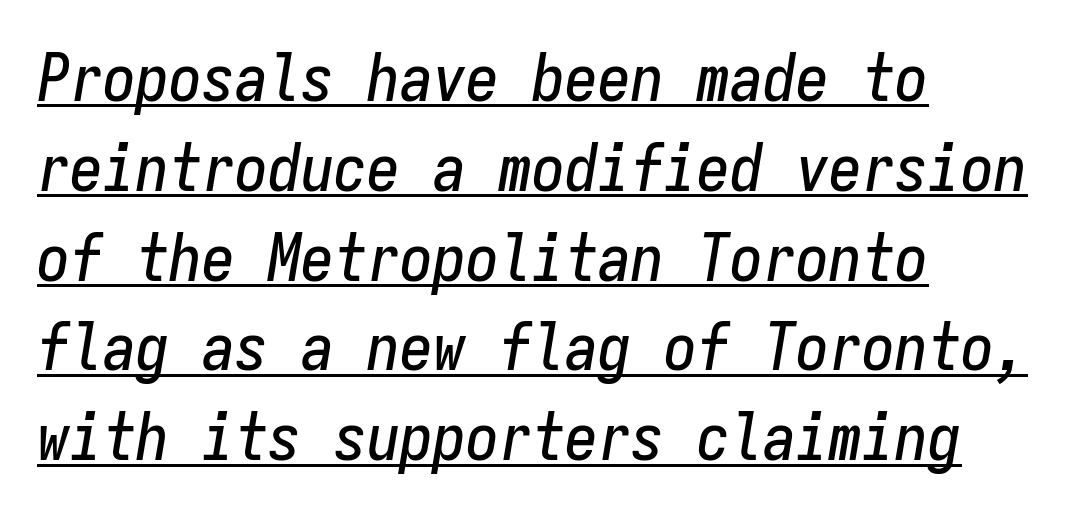
The image shows 66 px condensed type, italic (leaning right), monospaced; set left-aligned, normal line spacing (1.36x), normal letter spacing, underlined; low stroke contrast and a medium x-height.
